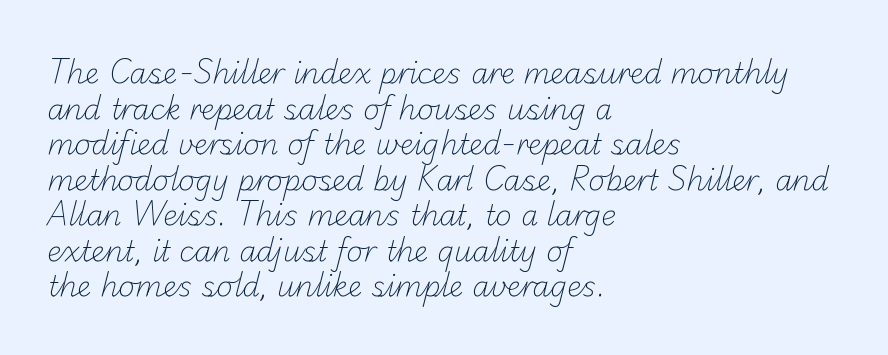
{"serif": "no", "bold": "no", "weight": "light", "width": "normal", "stroke_contrast": "low", "x_height": "small", "monospaced": "no", "underline": "no", "align": "left", "line_spacing": "normal", "line_spacing_ratio": 1.27, "letter_spacing": "normal", "letter_spacing_em": 0.0, "glyph_px": 28}
